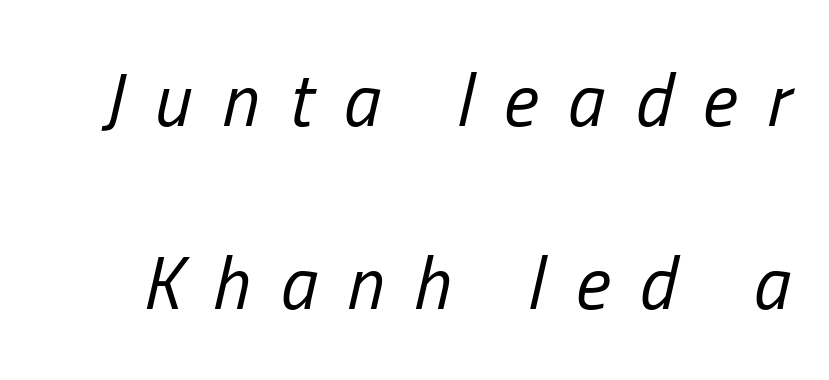
A typesetter would call this leading open, well beyond the default. Beneath every word, the page is bare. Think of a printed novel: that variable character pitch is what you see here. A typesetter would call this heavily tracked-out type. Stroke thickness stays within the range of a standard reading face or lighter. Emphasis-style slanted type is in use.
